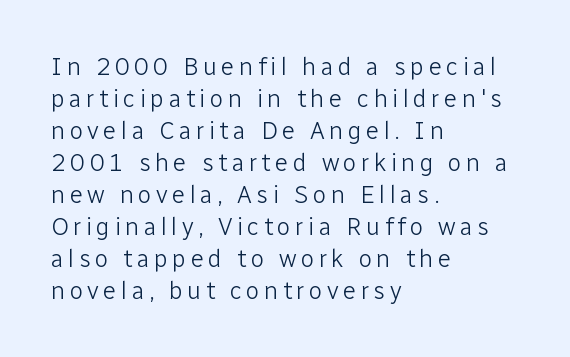
Q: Is the text bold? A: No.
Q: Is the text italic (slanted)? A: No, it is upright.
Q: Is the text underlined? A: No.
Q: How is the paragraph aligned? A: Left-aligned.
Q: Is the spacing between lines tight, normal or loose? A: Normal.
